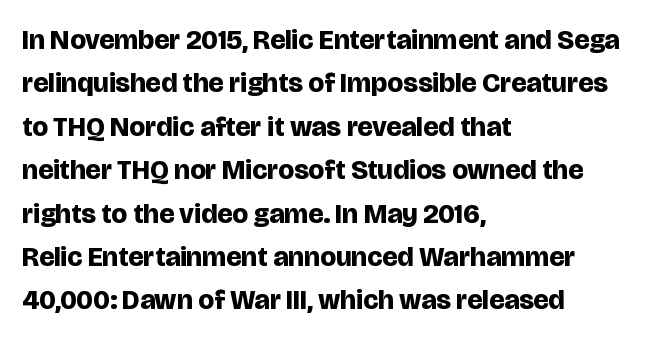
Q: Is the text bold? A: Yes.
Q: Is the text italic (slanted)? A: No, it is upright.
Q: Is the typeface a serif or a sans-serif typeface? A: Sans-serif.
Q: Is the text underlined? A: No.
Q: How is the paragraph aligned? A: Left-aligned.
Q: Is the spacing between letters normal or unusually wide? A: Normal.
Q: Is the spacing between lines tight, normal or loose? A: Normal.
Q: Width (condensed, normal, or wide)? A: Normal.
Q: Stroke contrast? A: Low.
Q: x-height? A: Large.
Q: Monospaced? A: No.
